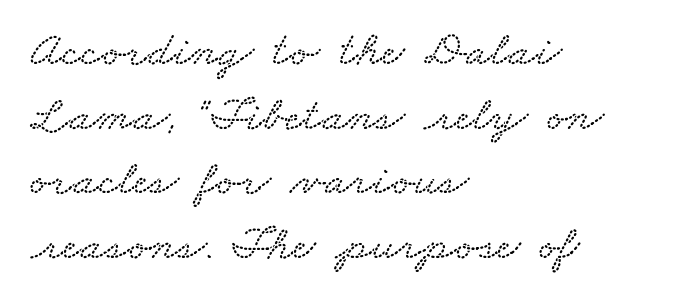
Q: Is the text underlined? A: No.
Q: How is the paragraph aligned? A: Left-aligned.
Q: Is the spacing between letters normal or unusually wide? A: Normal.
Q: Is the spacing between lines tight, normal or loose? A: Normal.
Q: Width (condensed, normal, or wide)? A: Wide.
Q: Stroke contrast? A: Low.
Q: x-height? A: Small.
Q: Monospaced? A: No.
